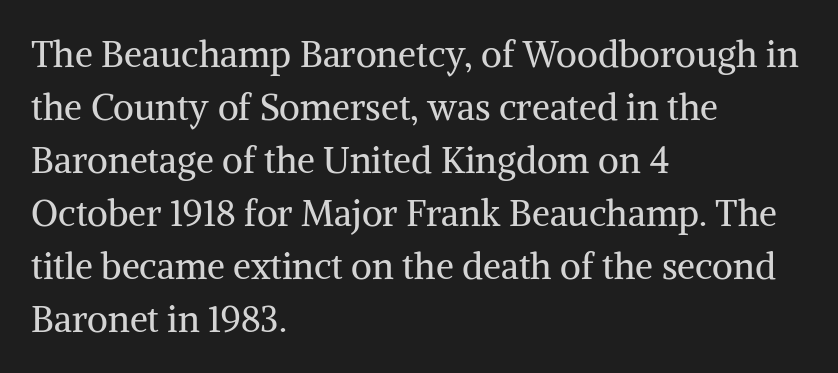
Stems and bowls with no extra thickness — not bold. Is this a sans? No — the strokes have serifs. Character widths vary here, with narrow letters taking less room than wide ones. This sample is left-justified, so line endings fall wherever the words run out. The passage shown has conventional tracking throughout. The designer left line spacing at the default.
